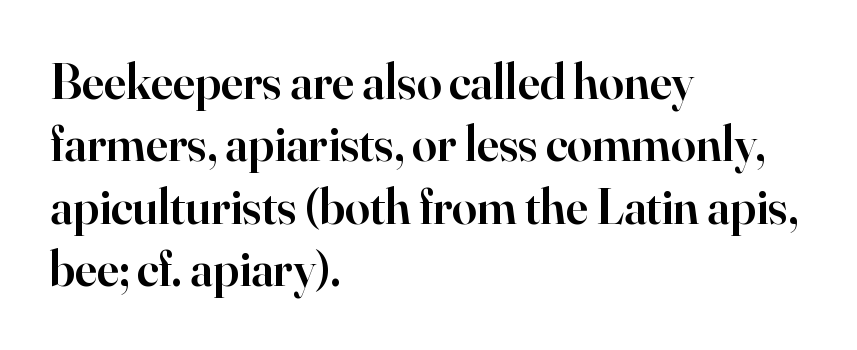
Q: Is the text bold? A: Semi-bold.
Q: Is the text italic (slanted)? A: No, it is upright.
Q: Is the typeface a serif or a sans-serif typeface? A: Serif.
Q: Is the text underlined? A: No.
Q: How is the paragraph aligned? A: Left-aligned.
Q: Is the spacing between letters normal or unusually wide? A: Normal.
Q: Is the spacing between lines tight, normal or loose? A: Normal.
Q: Width (condensed, normal, or wide)? A: Normal.
Q: Stroke contrast? A: High.
Q: x-height? A: Small.
Q: Monospaced? A: No.
